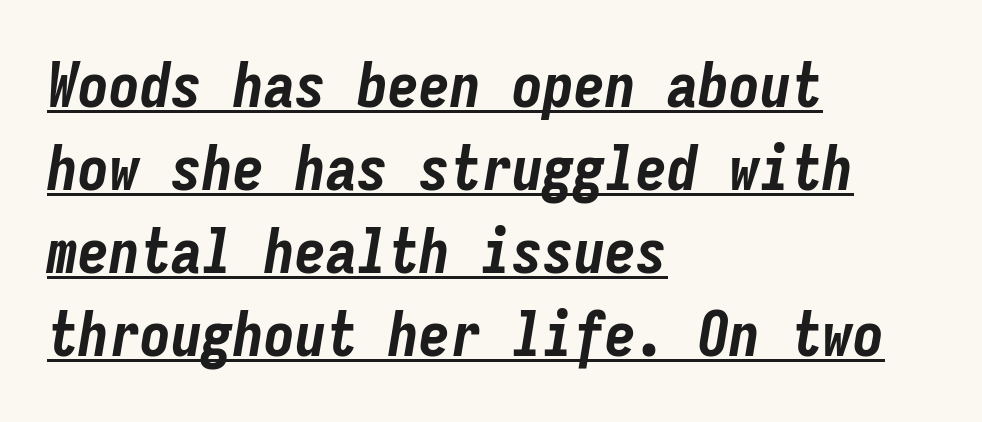
In designer terms, the underline attribute is active on this setting. Summary of vertical rhythm: regular, with standard interline spacing. The text block is weighted toward the left margin, trailing off unevenly rightward. The passage shown leans; its letterforms are oblique.
